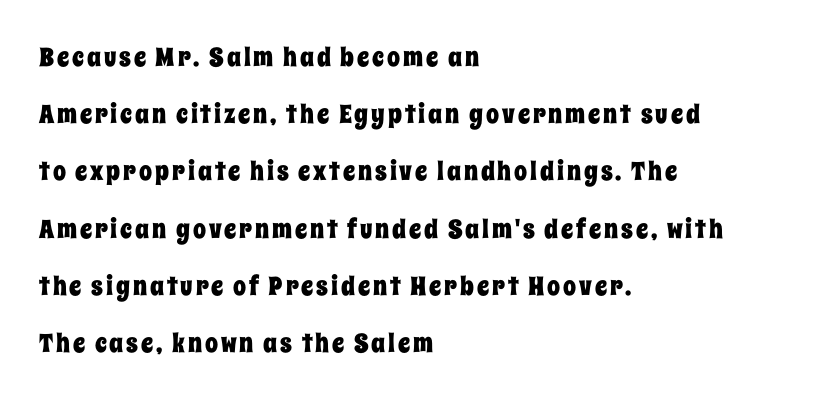
{"italic": "no", "underline": "no", "align": "left", "line_spacing": "loose", "line_spacing_ratio": 2.2, "glyph_px": 26}
